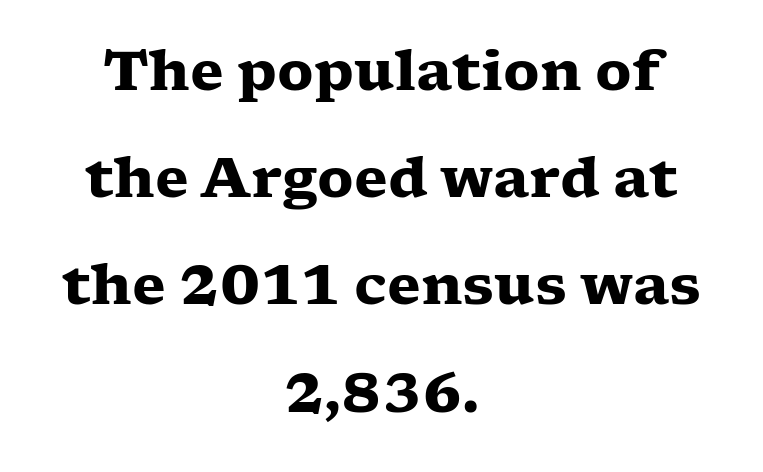
The image shows 55 px heavy, wide serif type, upright; set centered, loose line spacing (1.95x), normal letter spacing, not underlined; low stroke contrast and a medium x-height.
